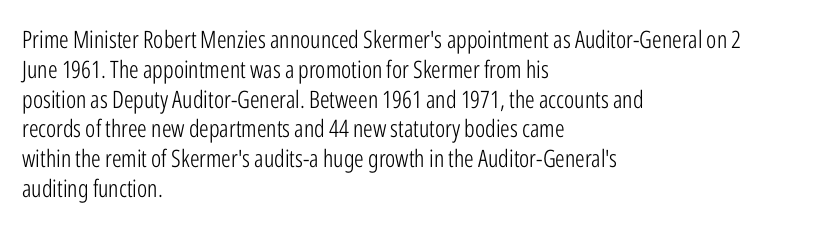
{"italic": "no", "bold": "no", "underline": "no", "align": "left", "line_spacing_ratio": 1.24, "letter_spacing": "normal", "letter_spacing_em": 0.0, "glyph_px": 24}
